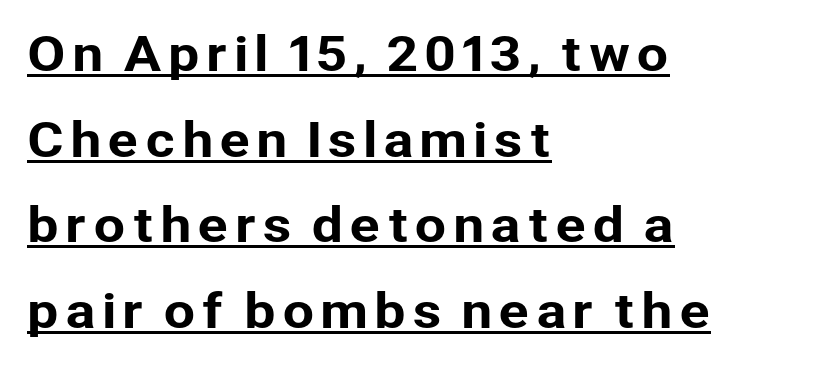
The image shows 46 px sans-serif type, upright; set left-aligned, line spacing 1.86x, underlined; low stroke contrast and a medium x-height.
